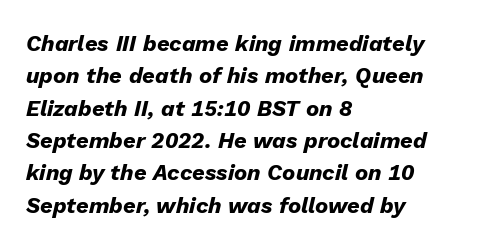
Q: Is the text bold? A: Yes.
Q: Is the text italic (slanted)? A: Yes, it leans right by about 13 degrees.
Q: Is the text underlined? A: No.
Q: How is the paragraph aligned? A: Left-aligned.
Q: Is the spacing between letters normal or unusually wide? A: Normal.
Q: Is the spacing between lines tight, normal or loose? A: Normal.
